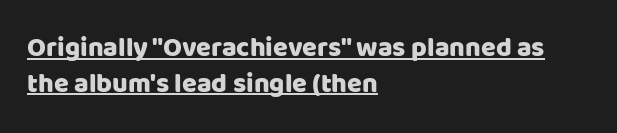
The paragraph shown leans on its left margin. The vertical gap from one line to the next is medium. A rule runs beneath these lines of type. Posture: vertical. You could call the tracking neutral — neither tight nor loose.
